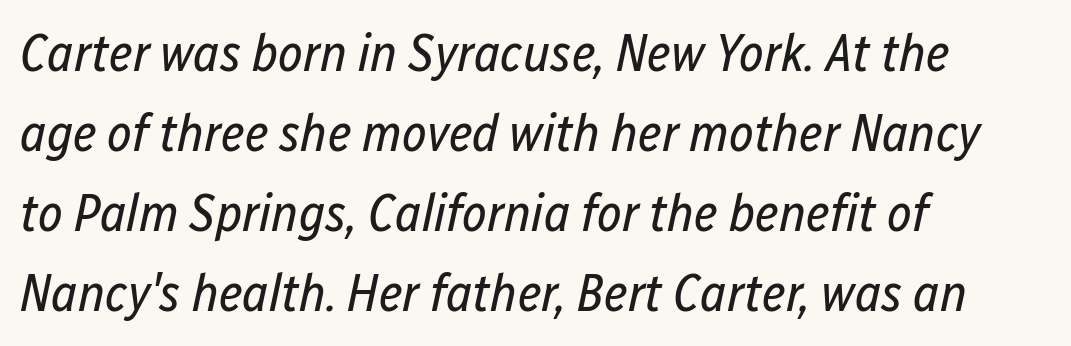
Q: Is the text bold? A: No.
Q: Is the text italic (slanted)? A: Yes, it leans right by about 12 degrees.
Q: Is the text underlined? A: No.
Q: How is the paragraph aligned? A: Left-aligned.
Q: Is the spacing between letters normal or unusually wide? A: Normal.
Q: Is the spacing between lines tight, normal or loose? A: Normal.
Q: Width (condensed, normal, or wide)? A: Condensed.
Q: Stroke contrast? A: Low.
Q: x-height? A: Medium.
Q: Monospaced? A: No.
